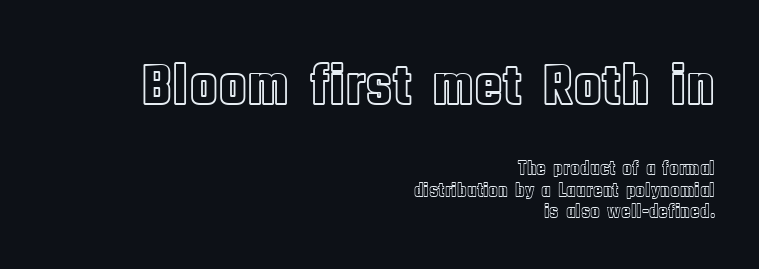
The image shows 59 px condensed type, upright; set right-aligned, tight line spacing (1.07x), normal letter spacing, not underlined; the first (top) block is 2.95x larger; a large x-height.
